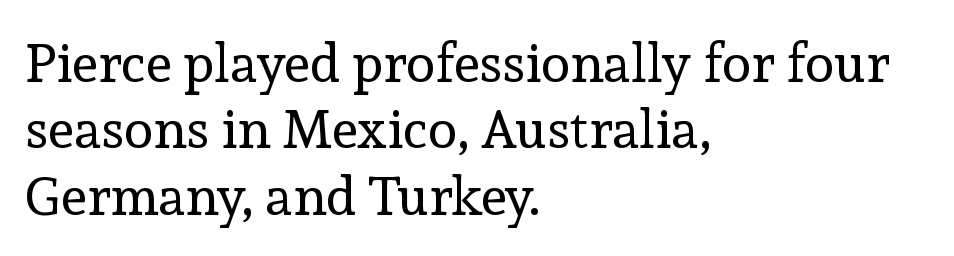
The image shows 54 px regular-weight serif type, upright; set left-aligned, line spacing 1.23x, normal letter spacing, not underlined; a medium x-height.
